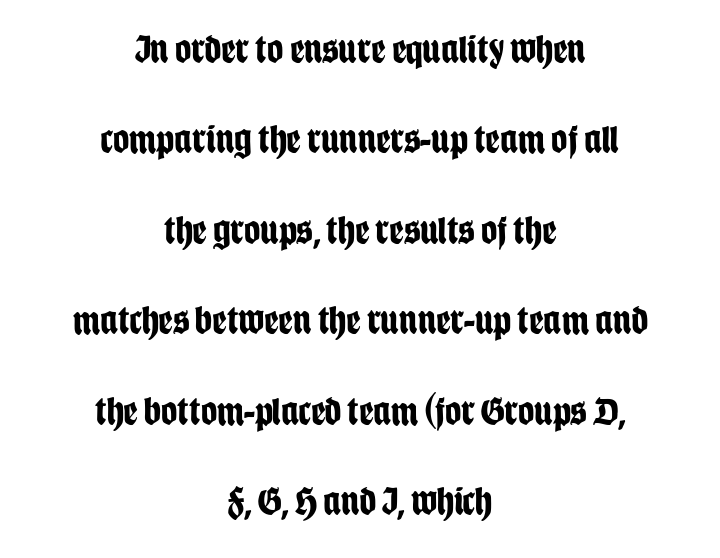
{"serif": "no", "italic": "no", "bold": "yes", "weight": "bold", "width": "condensed", "stroke_contrast": "low", "x_height": "large", "monospaced": "no", "underline": "no", "align": "center", "line_spacing": "loose", "line_spacing_ratio": 2.26, "letter_spacing": "normal", "letter_spacing_em": 0.0, "glyph_px": 40}
